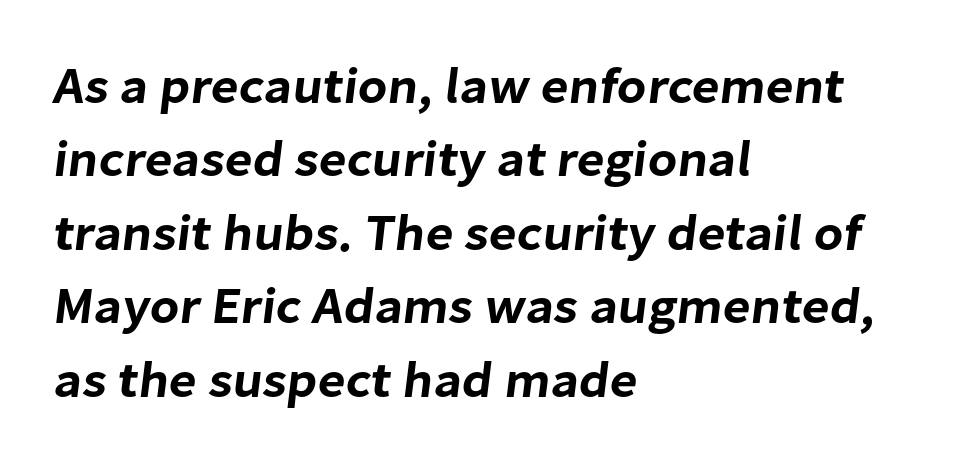
The image shows 51 px sans-serif type; set left-aligned, normal line spacing (1.44x), normal letter spacing, not underlined; low stroke contrast and a medium x-height.
